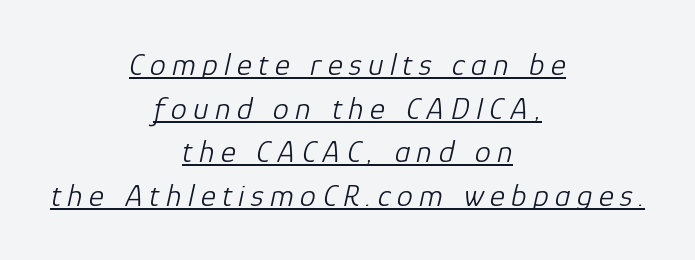
{"italic": "yes", "lean": "right", "slant_degrees": 12, "bold": "no", "weight": "light", "width": "normal", "stroke_contrast": "low", "x_height": "medium", "monospaced": "no", "underline": "yes", "align": "center", "line_spacing": "normal", "line_spacing_ratio": 1.36, "letter_spacing": "wide", "letter_spacing_em": 0.2, "glyph_px": 32}
